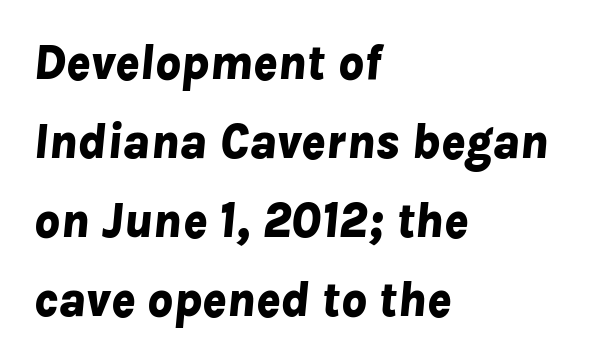
Short and long lines alike share a common starting point at left. The gaps between neighbouring characters are ordinary and unremarkable. Check under the words: just untouched page. Regarding leading, the lines here are spaced in the standard way. Posture: slanted.
